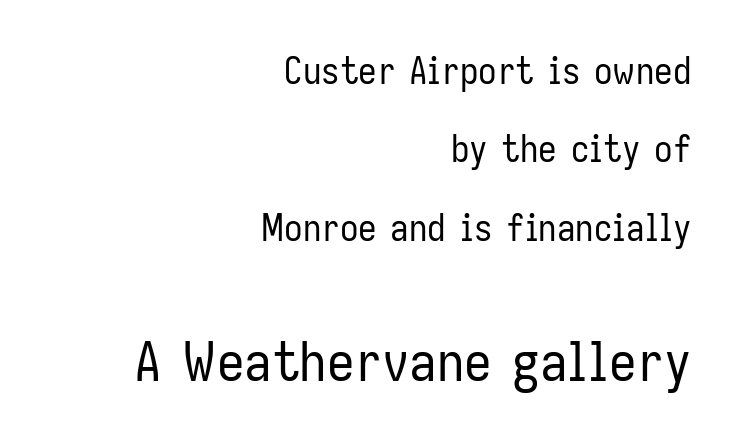
The image shows 55 px regular-weight, condensed sans-serif type, upright; set right-aligned, loose line spacing (2.12x), normal letter spacing, not underlined; the second (bottom) block is 1.49x larger; low stroke contrast and a medium x-height.
